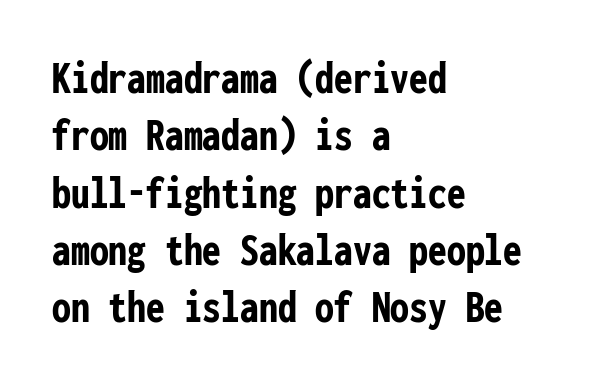
The image shows 47 px semibold, condensed sans-serif type, upright, monospaced; set left-aligned, line spacing 1.22x, normal letter spacing, not underlined; low stroke contrast and a medium x-height.
